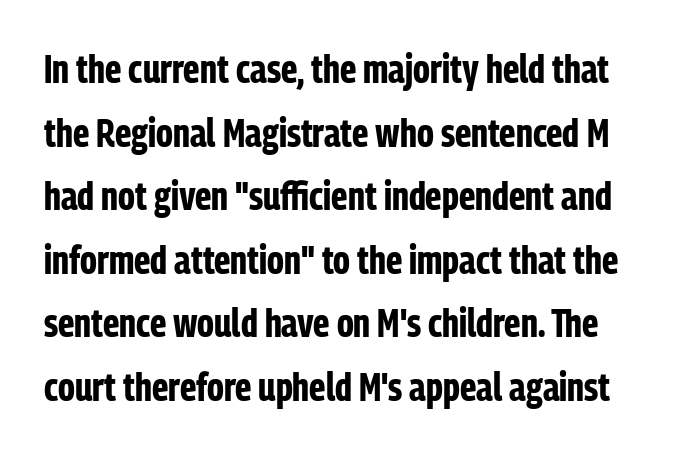
{"serif": "no", "italic": "no", "bold": "yes", "weight": "bold", "width": "condensed", "stroke_contrast": "low", "x_height": "medium", "monospaced": "no", "underline": "no", "line_spacing": "normal", "line_spacing_ratio": 1.59, "letter_spacing": "normal", "letter_spacing_em": 0.0, "glyph_px": 40}
